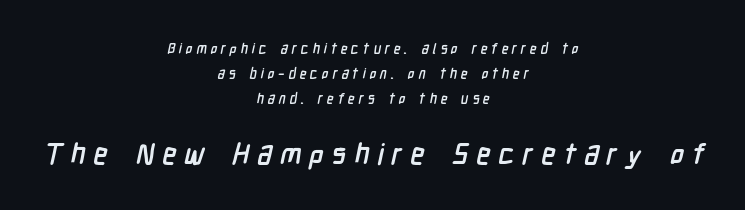
Q: Is the text bold? A: Yes.
Q: Is the typeface a serif or a sans-serif typeface? A: Sans-serif.
Q: Is the text underlined? A: No.
Q: How is the paragraph aligned? A: Centered.
Q: Is the spacing between letters normal or unusually wide? A: Unusually wide.
Q: Which block of text is set in a larger size, the first (top) or the second (bottom)? A: The second (bottom) one.
Q: Width (condensed, normal, or wide)? A: Condensed.
Q: Stroke contrast? A: Low.
Q: x-height? A: Medium.
Q: Monospaced? A: No.
